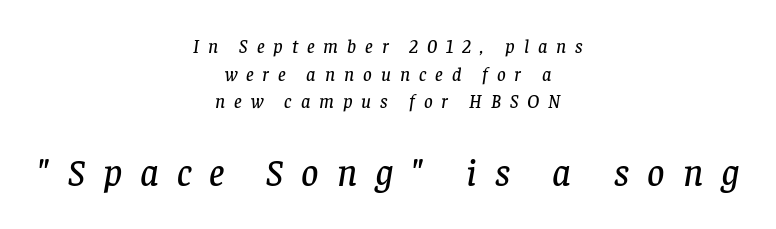
There is plenty of visible air inserted between adjacent glyphs. The whitespace from short lines is split evenly between both sides. Character widths vary here, with narrow letters taking less room than wide ones. The vertical gap from one line to the next is medium. Block two is the big one; block one sits smaller above it.
